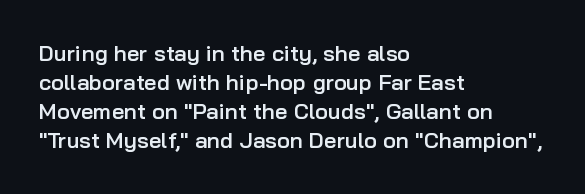
If you drew a ruler down the left edge, every line would touch it. The specimen reads as upright at a glance. The rendering uses a moderate line-height, typical for paragraphs. Has an underline been added? It has not. The line texture is even and compact thanks to regular tracking. Summary of weight: moderately heavy, a semibold.
